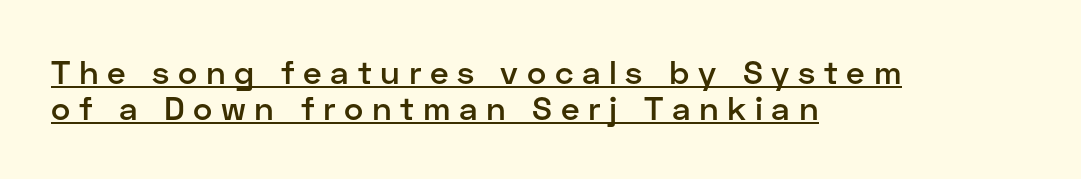
This is moderately heavy type, rendered in semibold. Each new line begins almost immediately beneath the previous one. The rag falls on the right side of this text block. Has an underline been added? It has. Nope, not italic — everything's standing straight. The letters advance in unequal steps, a hallmark of proportional type.
